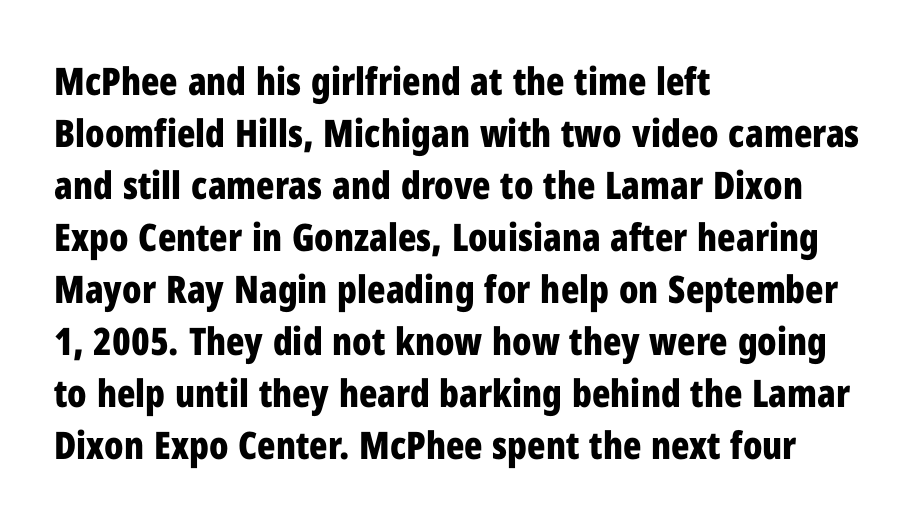
Serifs: no, the terminals of the letterforms are clean. Does the copy run flush right? No — it runs flush left. Rendered with straight, roman letterforms. Proportional: the letters do not fall into vertical columns.
